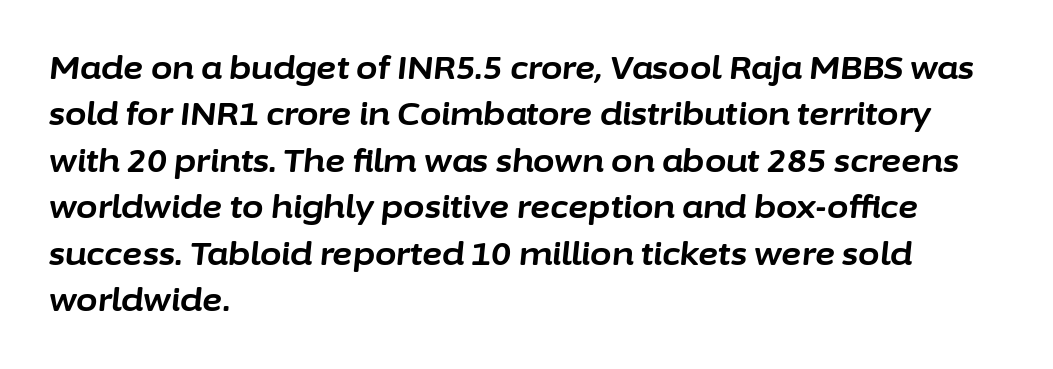
Q: Is the text bold? A: Yes.
Q: Is the text italic (slanted)? A: Yes, it leans right by about 6 degrees.
Q: Is the text underlined? A: No.
Q: How is the paragraph aligned? A: Left-aligned.
Q: Is the spacing between letters normal or unusually wide? A: Normal.
Q: Is the spacing between lines tight, normal or loose? A: Normal.
Q: Width (condensed, normal, or wide)? A: Normal.
Q: Stroke contrast? A: Low.
Q: x-height? A: Medium.
Q: Monospaced? A: No.
